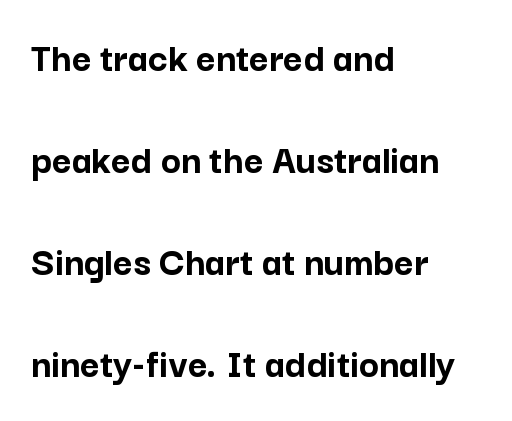
{"serif": "no", "italic": "no", "bold": "yes", "weight": "semibold", "width": "normal", "stroke_contrast": "low", "x_height": "medium", "monospaced": "no", "underline": "no", "align": "left", "line_spacing": "loose", "line_spacing_ratio": 2.43, "letter_spacing": "normal", "letter_spacing_em": 0.0, "glyph_px": 42}
